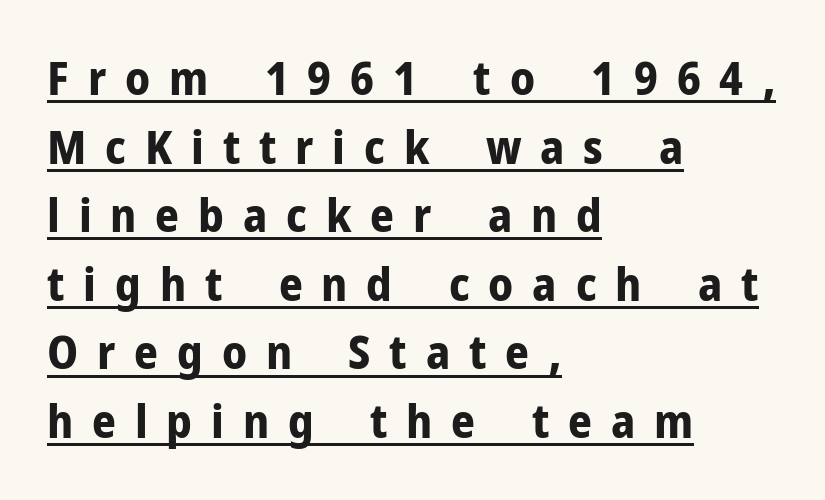
Ascenders rise straight up at ninety degrees. To sum up the face: it is a sans, with no serifs. Heavy, bold letterforms. One glance says typical: line gaps are just what's usual. The string is rendered with underlining switched on. Leftover space on each line is placed entirely after the last word.
